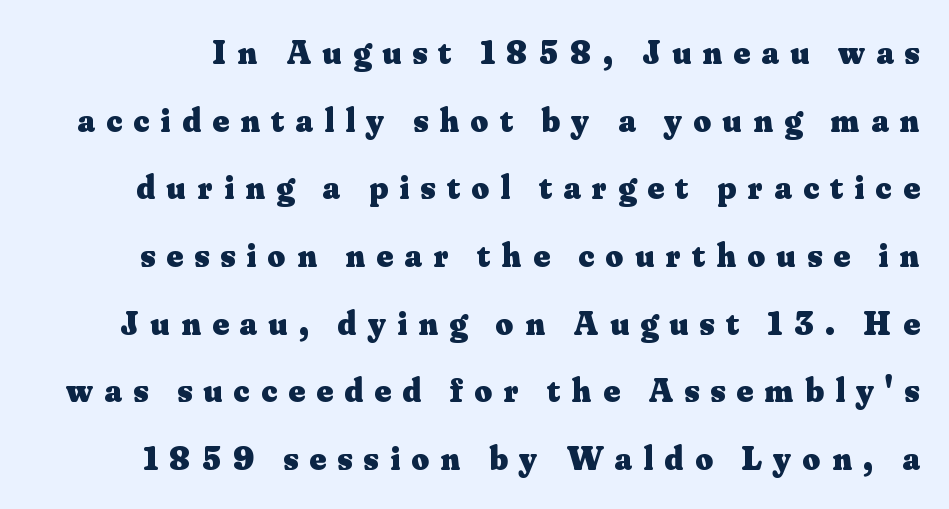
The image shows 34 px heavy serif type, upright; set loose line spacing (1.99x), unusually wide letter spacing (+0.34 em), not underlined; medium stroke contrast and a small x-height.
